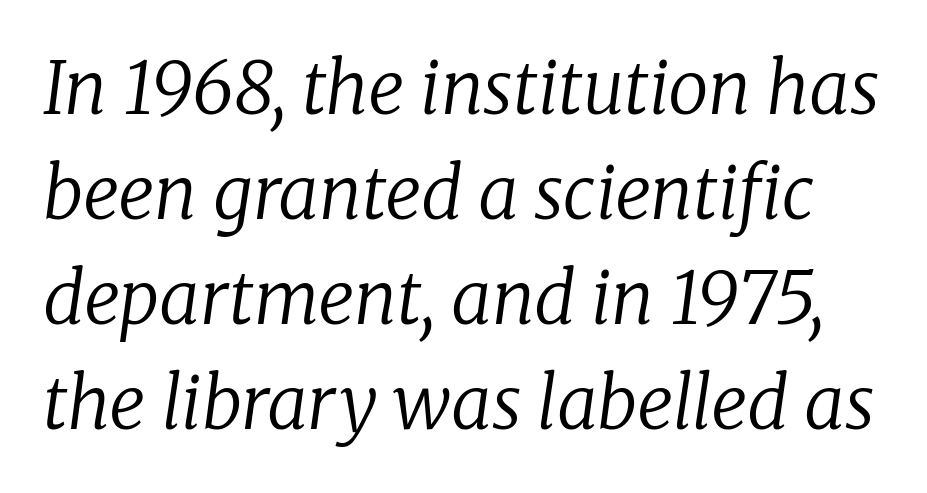
The image shows 72 px regular-weight serif type, italic (leaning right); set normal line spacing (1.46x), normal letter spacing, not underlined; low stroke contrast and a medium x-height.
